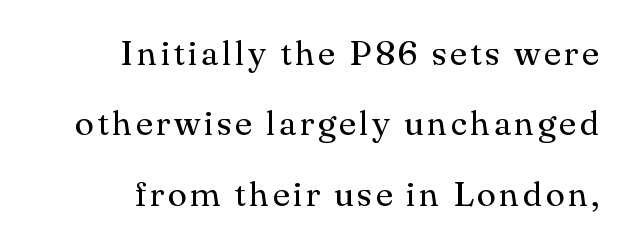
Q: Is the text bold? A: No.
Q: Is the text italic (slanted)? A: No, it is upright.
Q: Is the typeface a serif or a sans-serif typeface? A: Serif.
Q: Is the text underlined? A: No.
Q: How is the paragraph aligned? A: Right-aligned.
Q: Is the spacing between lines tight, normal or loose? A: Loose.
Q: Width (condensed, normal, or wide)? A: Normal.
Q: Stroke contrast? A: Medium.
Q: x-height? A: Small.
Q: Monospaced? A: No.
